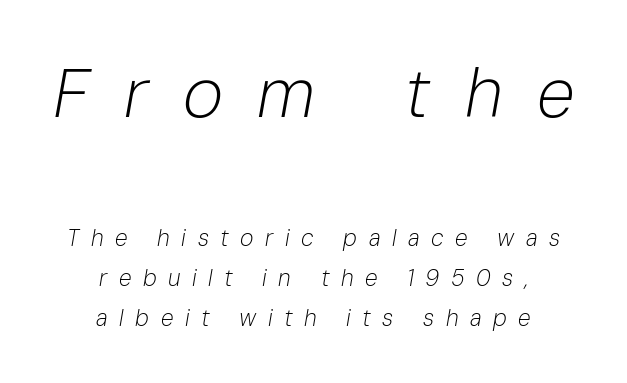
Character widths vary here, with narrow letters taking less room than wide ones. Descenders are the only things crossing below the line. It's the slanting kind of type. The face used here appears at its bigger size in the upper chunk.
